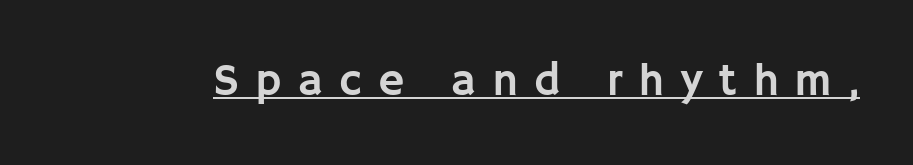
Q: Is the text italic (slanted)? A: No, it is upright.
Q: Is the typeface a serif or a sans-serif typeface? A: Sans-serif.
Q: Is the text underlined? A: Yes.
Q: Is the spacing between letters normal or unusually wide? A: Unusually wide.
Q: Width (condensed, normal, or wide)? A: Normal.
Q: Stroke contrast? A: Low.
Q: x-height? A: Large.
Q: Monospaced? A: No.
